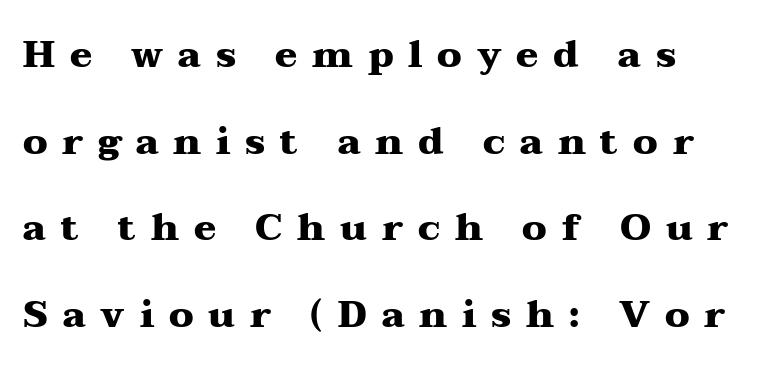
Q: Is the text bold? A: Yes.
Q: Is the text italic (slanted)? A: No, it is upright.
Q: Is the typeface a serif or a sans-serif typeface? A: Serif.
Q: Is the text underlined? A: No.
Q: Is the spacing between letters normal or unusually wide? A: Unusually wide.
Q: Is the spacing between lines tight, normal or loose? A: Loose.
Q: Width (condensed, normal, or wide)? A: Wide.
Q: Stroke contrast? A: Medium.
Q: x-height? A: Medium.
Q: Monospaced? A: No.
